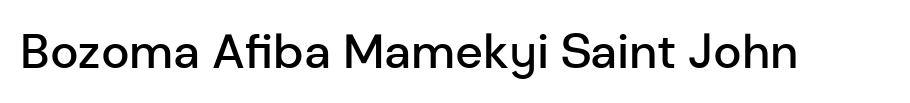
The letters advance in unequal steps, a hallmark of proportional type. Unlike a traditional serif, this face leaves its strokes unadorned. The letterforms sit shoulder to shoulder at normal distance. This is moderately heavy type, rendered in semibold. Plain, unruled lines of type.
